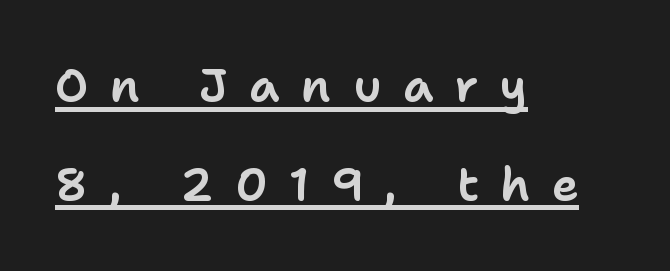
Q: Is the text italic (slanted)? A: No, it is upright.
Q: Is the typeface a serif or a sans-serif typeface? A: Sans-serif.
Q: Is the text underlined? A: Yes.
Q: How is the paragraph aligned? A: Left-aligned.
Q: Is the spacing between letters normal or unusually wide? A: Unusually wide.
Q: Is the spacing between lines tight, normal or loose? A: Loose.
Q: Width (condensed, normal, or wide)? A: Normal.
Q: Stroke contrast? A: Low.
Q: x-height? A: Medium.
Q: Monospaced? A: No.
